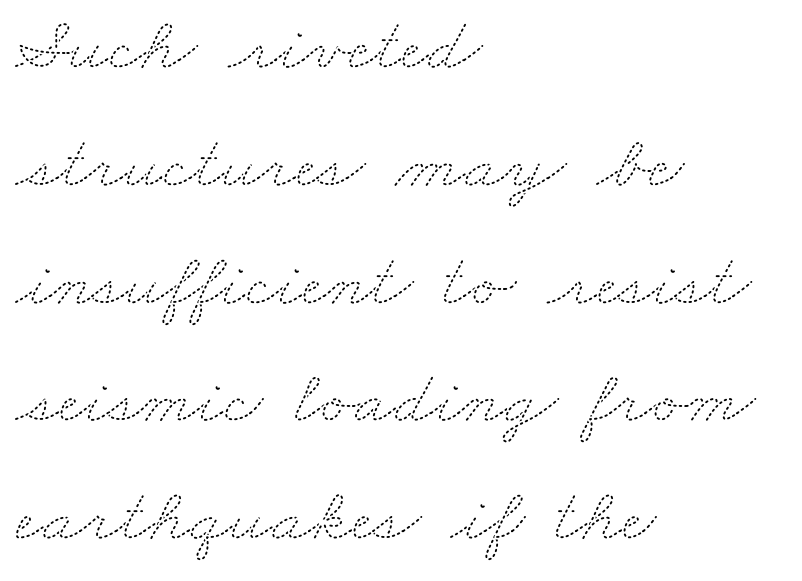
The image shows 76 px thin, wide type; set left-aligned, normal line spacing (1.55x), normal letter spacing, not underlined; medium stroke contrast and a small x-height.
